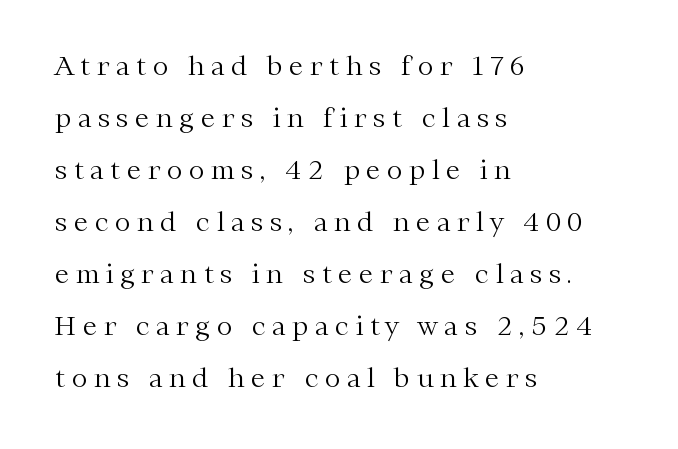
The image shows 26 px text type, upright; set left-aligned, loose line spacing (2.0x), unusually wide letter spacing (+0.26 em), not underlined.
